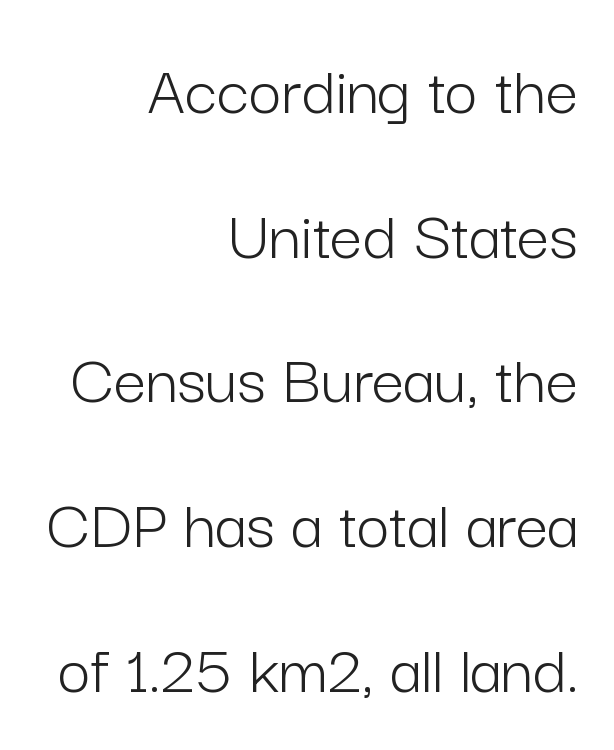
The image shows 72 px light sans-serif type, upright; set right-aligned, loose line spacing (2.01x), normal letter spacing, not underlined; low stroke contrast and a medium x-height.
